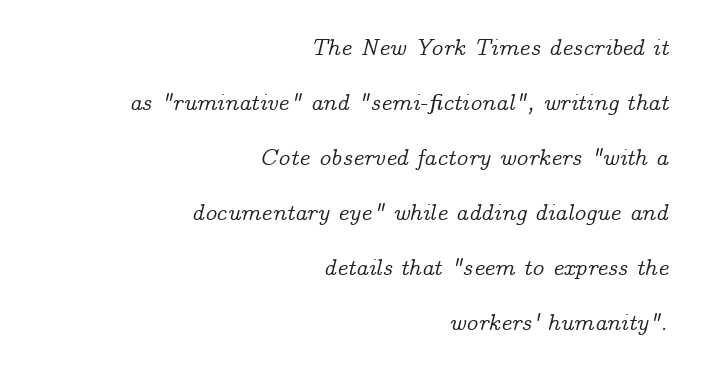
Q: Is the text italic (slanted)? A: Yes, it leans right by about 14 degrees.
Q: Is the text underlined? A: No.
Q: How is the paragraph aligned? A: Right-aligned.
Q: Is the spacing between letters normal or unusually wide? A: Normal.
Q: Is the spacing between lines tight, normal or loose? A: Loose.
